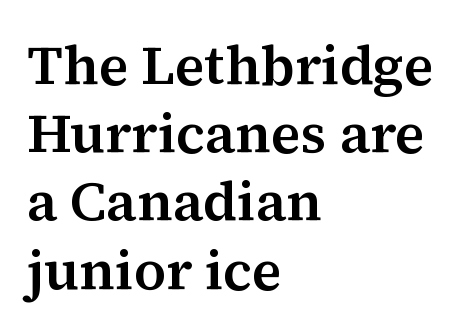
The image shows 55 px serif type, upright; set left-aligned, line spacing 1.24x, normal letter spacing, not underlined; medium stroke contrast and a medium x-height.
